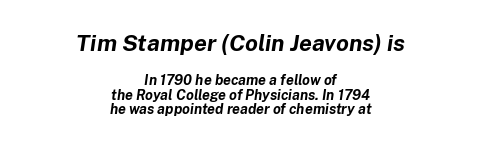
{"italic": "yes", "lean": "right", "slant_degrees": 8, "bold": "yes", "underline": "no", "align": "center", "line_spacing": "tight", "line_spacing_ratio": 1.03, "letter_spacing": "normal", "letter_spacing_em": 0.0, "larger_block": "first", "size_ratio": 1.64, "glyph_px": 23}
